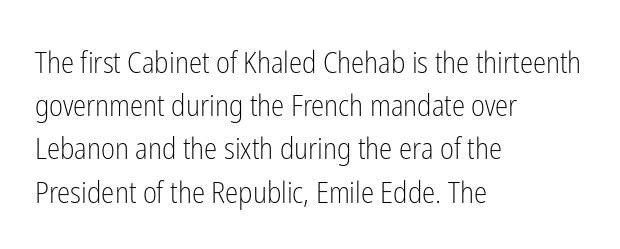
{"serif": "no", "italic": "no", "bold": "no", "weight": "light", "width": "condensed", "stroke_contrast": "low", "x_height": "medium", "monospaced": "no", "underline": "no", "align": "left", "line_spacing": "normal", "line_spacing_ratio": 1.44, "letter_spacing": "normal", "letter_spacing_em": 0.0, "glyph_px": 30}
